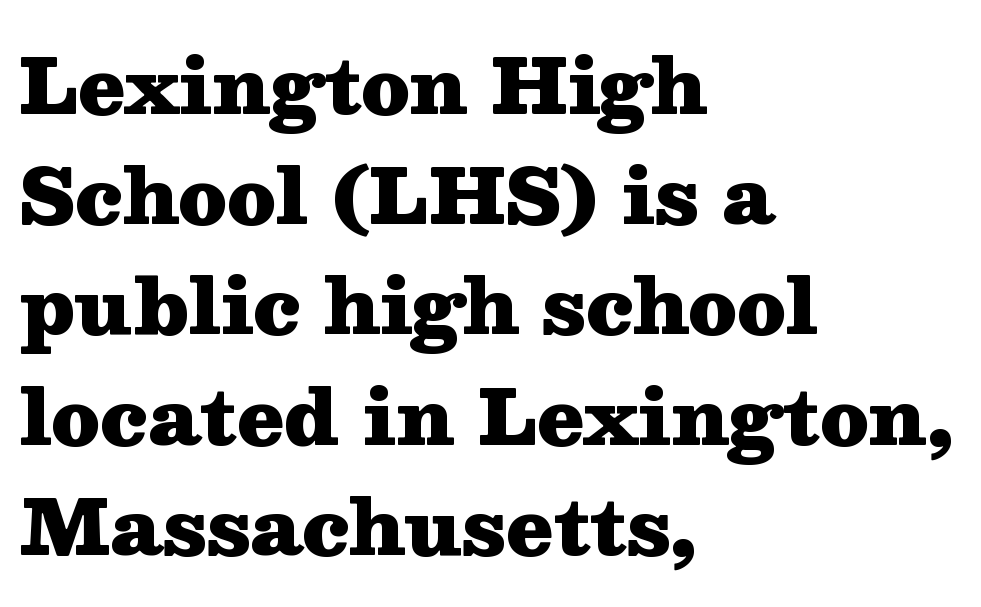
{"serif": "yes", "italic": "no", "bold": "yes", "weight": "heavy", "width": "wide", "stroke_contrast": "medium", "x_height": "medium", "monospaced": "no", "underline": "no", "align": "left", "line_spacing": "normal", "line_spacing_ratio": 1.45, "letter_spacing": "normal", "letter_spacing_em": 0.0, "glyph_px": 76}
